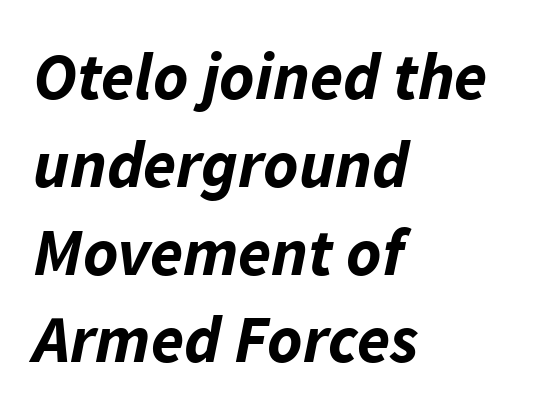
{"italic": "yes", "lean": "right", "slant_degrees": 11, "bold": "yes", "weight": "bold", "width": "normal", "stroke_contrast": "low", "x_height": "medium", "monospaced": "no", "underline": "no", "align": "left", "line_spacing": "normal", "line_spacing_ratio": 1.31, "letter_spacing": "normal", "letter_spacing_em": 0.0, "glyph_px": 67}
